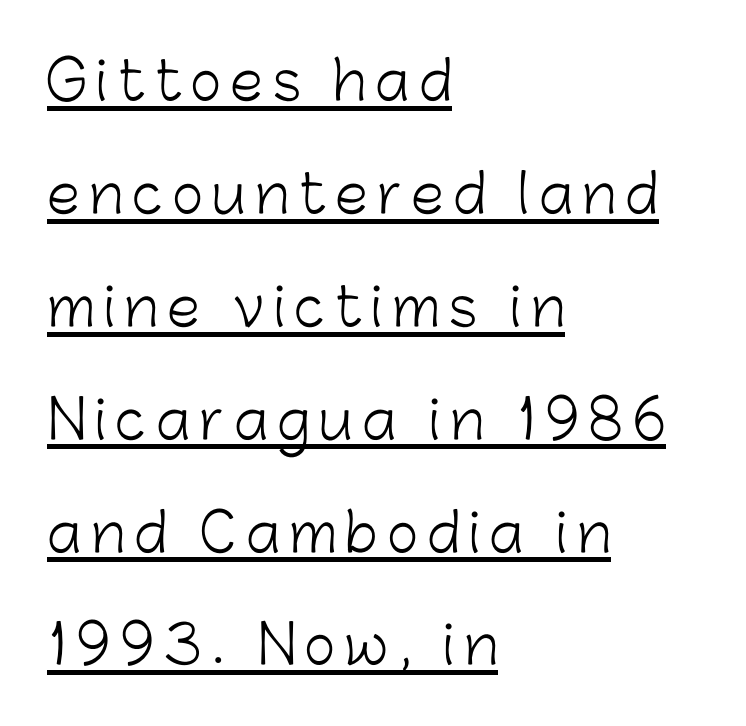
Think of a printed novel: that variable character pitch is what you see here. A rule runs beneath these lines of type. Is this a sans? Yes — the strokes have no serifs. Does the leading feel generous? Absolutely, it's lavish.
